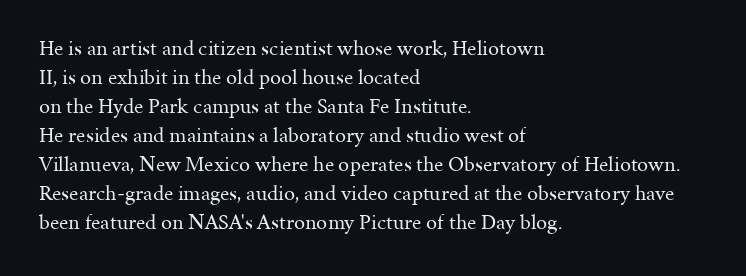
Q: Is the text bold? A: No.
Q: Is the text italic (slanted)? A: No, it is upright.
Q: Is the text underlined? A: No.
Q: How is the paragraph aligned? A: Left-aligned.
Q: Is the spacing between letters normal or unusually wide? A: Normal.
Q: Is the spacing between lines tight, normal or loose? A: Normal.
